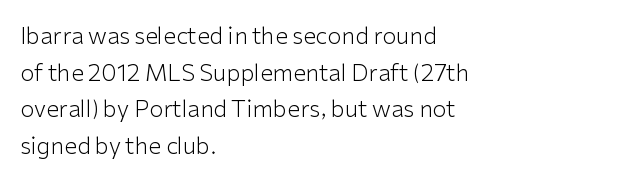
The image shows 23 px text type, upright; set left-aligned, normal line spacing (1.59x), normal letter spacing, not underlined.
